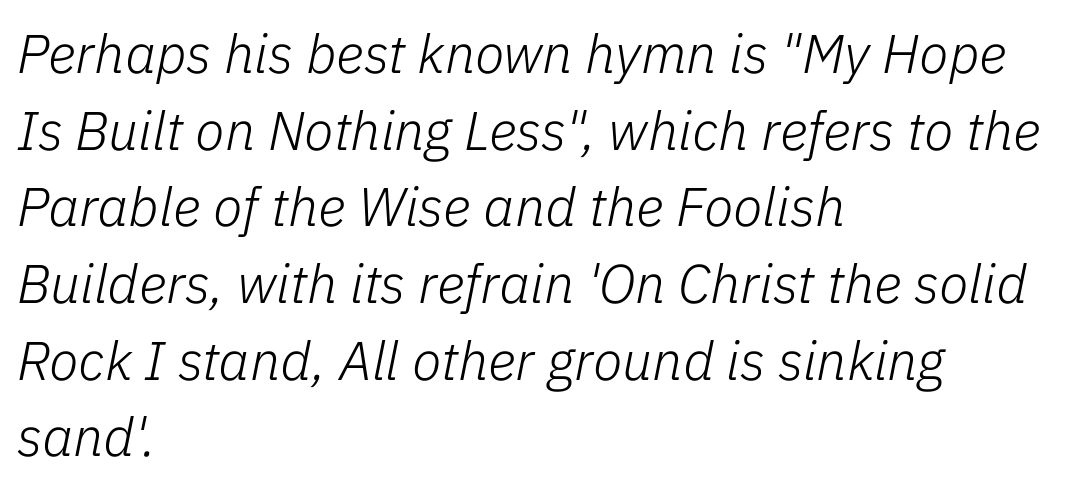
{"italic": "yes", "lean": "right", "slant_degrees": 11, "bold": "no", "weight": "light", "width": "normal", "stroke_contrast": "low", "x_height": "medium", "monospaced": "no", "underline": "no", "align": "left", "line_spacing": "normal", "line_spacing_ratio": 1.42, "letter_spacing": "normal", "letter_spacing_em": 0.0, "glyph_px": 54}
